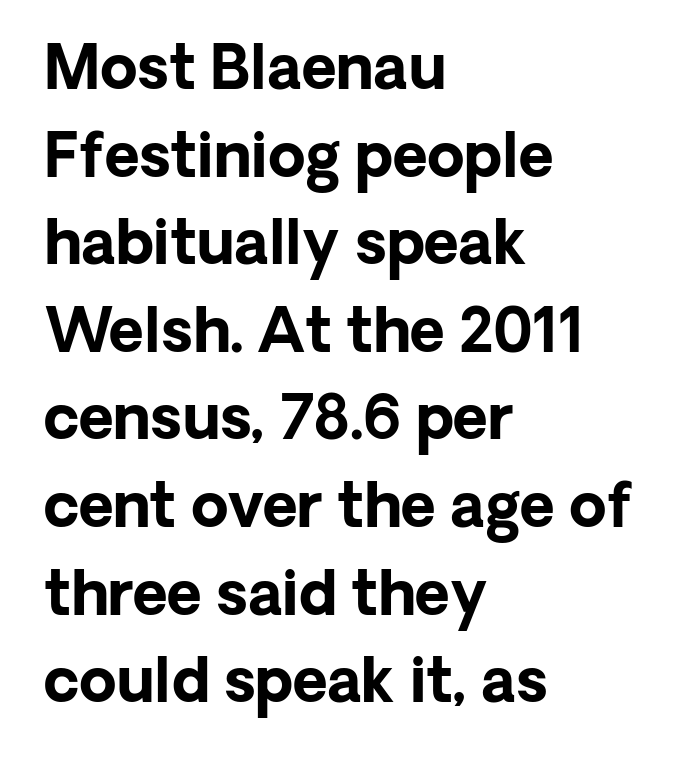
The typesetting leans heavy: a genuine bold. Look at the bottom of the vertical strokes: they stop flat, with no serifs. A clean baseline with only descenders dipping below it. Default kerning and tracking; the words read as compact shapes. Quick note: not italic, upright.
